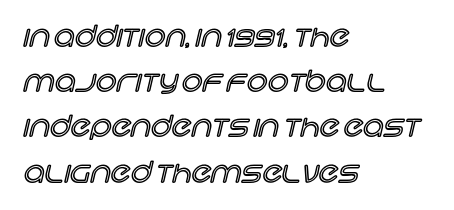
The image shows 29 px text type; set left-aligned, normal line spacing (1.56x), normal letter spacing, not underlined; a large x-height.
